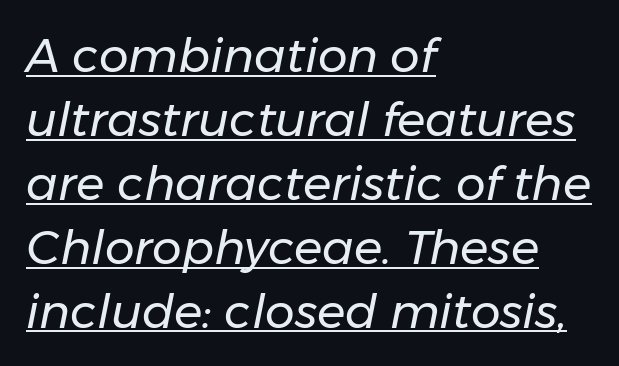
Q: Is the text bold? A: No.
Q: Is the text italic (slanted)? A: Yes, it leans right by about 11 degrees.
Q: Is the text underlined? A: Yes.
Q: How is the paragraph aligned? A: Left-aligned.
Q: Is the spacing between letters normal or unusually wide? A: Normal.
Q: Is the spacing between lines tight, normal or loose? A: Normal.
Q: Width (condensed, normal, or wide)? A: Normal.
Q: Stroke contrast? A: Low.
Q: x-height? A: Medium.
Q: Monospaced? A: No.
